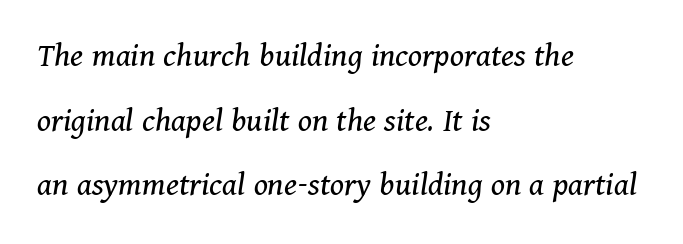
Each word holds together tightly as a unit, with standard inter-letter gaps. Is the type heavy? It reads as light-to-regular instead. Has an underline been added? It has not. Slanted lettering throughout. Are there feet on the stems? There are — it's a serif. The passage shown is typed in a proportional face where columns would drift.
